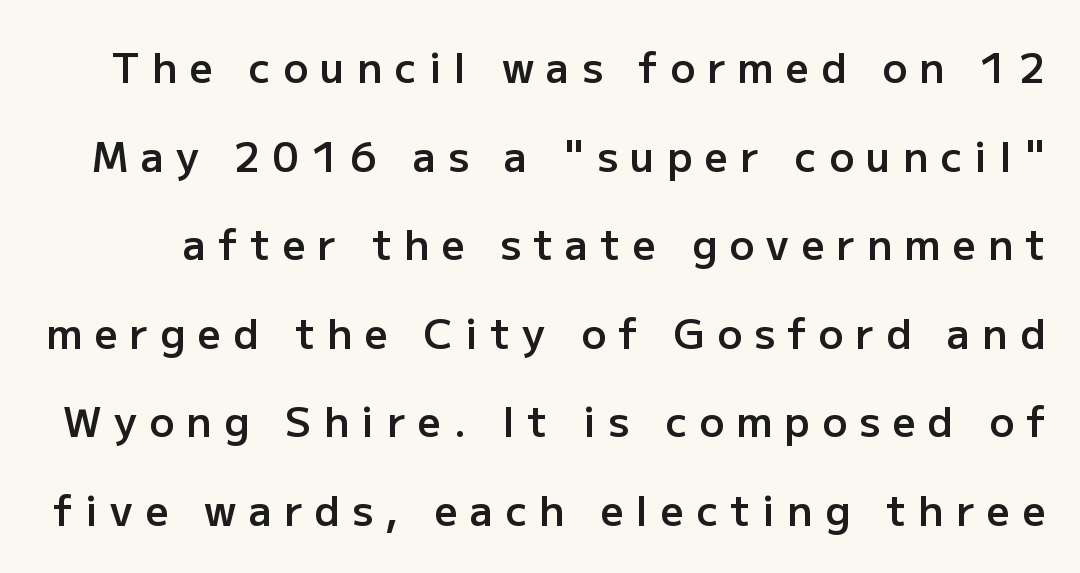
The face used here is a sans, in the tradition of grotesques and geometrics. Looks like regular typesetting: each glyph gets only the width it needs. Honestly, the letter spacing is so wide it's the main thing you notice. Weight check: semibold — heavier than regular, not quite bold.
